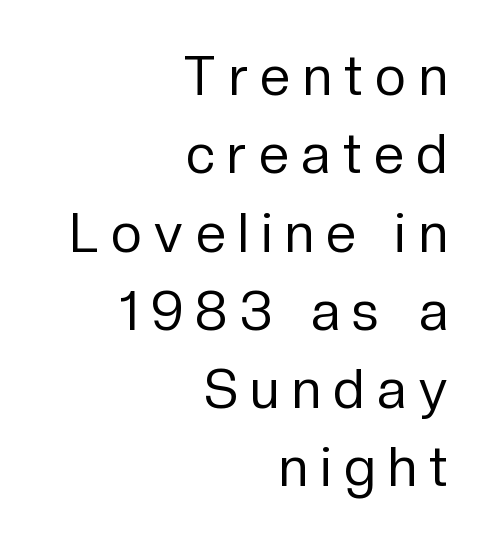
{"serif": "no", "italic": "no", "bold": "no", "weight": "regular", "width": "normal", "stroke_contrast": "low", "x_height": "medium", "monospaced": "no", "underline": "no", "align": "right", "line_spacing": "normal", "line_spacing_ratio": 1.45, "letter_spacing": "wide", "letter_spacing_em": 0.24, "glyph_px": 54}
